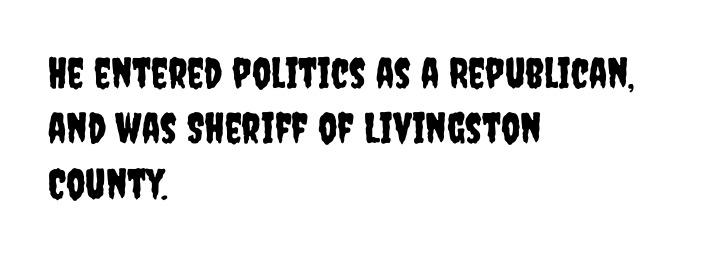
The image shows 42 px condensed sans-serif type, upright; set left-aligned, normal line spacing (1.32x), normal letter spacing, not underlined; low stroke contrast and a large x-height.
